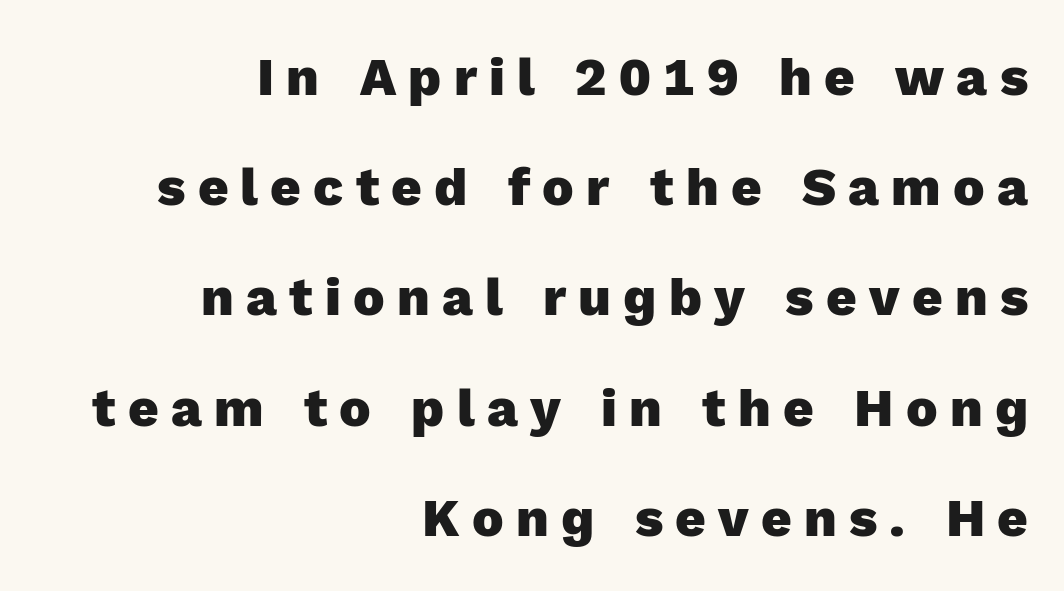
Q: Is the text bold? A: Yes.
Q: Is the text italic (slanted)? A: No, it is upright.
Q: Is the typeface a serif or a sans-serif typeface? A: Sans-serif.
Q: Is the text underlined? A: No.
Q: How is the paragraph aligned? A: Right-aligned.
Q: Is the spacing between letters normal or unusually wide? A: Unusually wide.
Q: Is the spacing between lines tight, normal or loose? A: Loose.
Q: Width (condensed, normal, or wide)? A: Normal.
Q: x-height? A: Medium.
Q: Monospaced? A: No.
